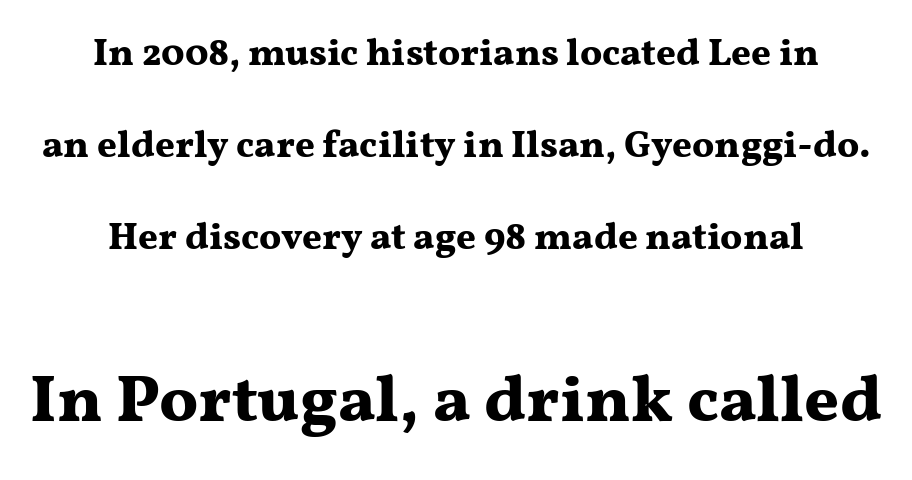
Q: Is the text bold? A: Yes.
Q: Is the text italic (slanted)? A: No, it is upright.
Q: Is the typeface a serif or a sans-serif typeface? A: Serif.
Q: Is the text underlined? A: No.
Q: How is the paragraph aligned? A: Centered.
Q: Is the spacing between letters normal or unusually wide? A: Normal.
Q: Is the spacing between lines tight, normal or loose? A: Loose.
Q: Which block of text is set in a larger size, the first (top) or the second (bottom)? A: The second (bottom) one.
Q: Width (condensed, normal, or wide)? A: Wide.
Q: Stroke contrast? A: Medium.
Q: x-height? A: Medium.
Q: Monospaced? A: No.
